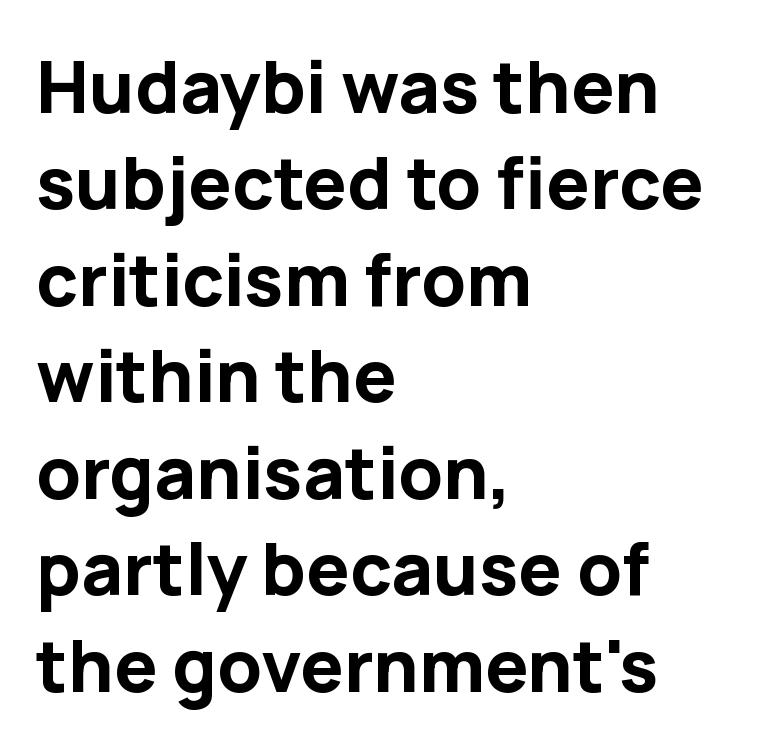
{"serif": "no", "italic": "no", "bold": "yes", "weight": "bold", "width": "normal", "stroke_contrast": "low", "x_height": "medium", "monospaced": "no", "underline": "no", "align": "left", "line_spacing": "normal", "line_spacing_ratio": 1.34, "letter_spacing": "normal", "letter_spacing_em": 0.0, "glyph_px": 72}
